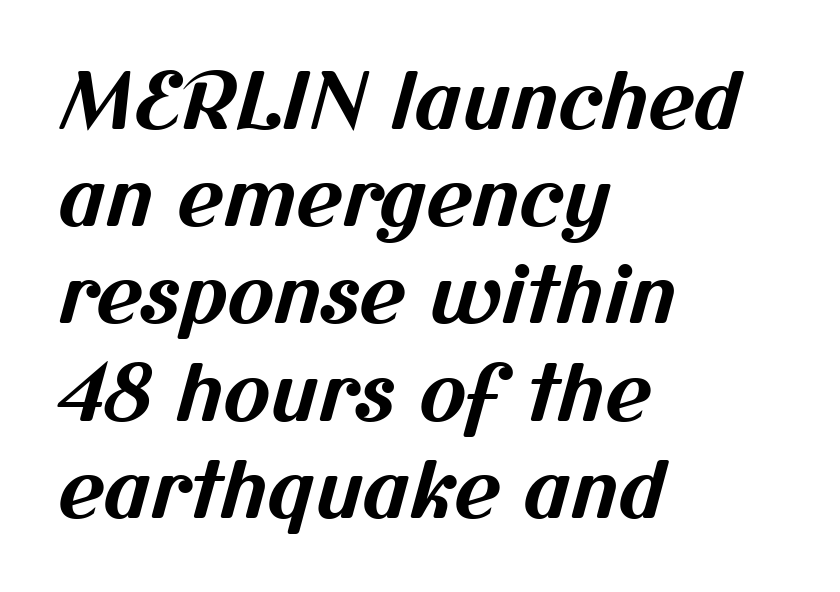
Q: Is the text bold? A: Yes.
Q: Is the typeface a serif or a sans-serif typeface? A: Sans-serif.
Q: Is the text underlined? A: No.
Q: How is the paragraph aligned? A: Left-aligned.
Q: Is the spacing between letters normal or unusually wide? A: Normal.
Q: Width (condensed, normal, or wide)? A: Normal.
Q: Stroke contrast? A: Medium.
Q: x-height? A: Medium.
Q: Monospaced? A: No.
